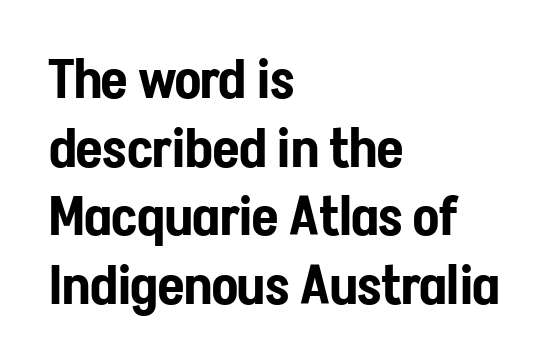
{"serif": "no", "italic": "no", "width": "condensed", "stroke_contrast": "low", "x_height": "medium", "monospaced": "no", "underline": "no", "align": "left", "line_spacing": "normal", "line_spacing_ratio": 1.27, "letter_spacing": "normal", "letter_spacing_em": 0.0, "glyph_px": 54}
